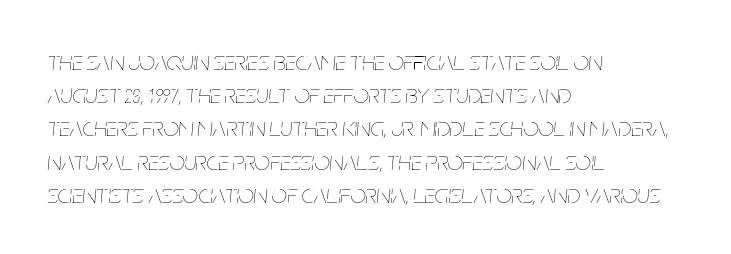
Q: Is the text bold? A: No.
Q: Is the text italic (slanted)? A: Yes, it leans right by about 5 degrees.
Q: Is the text underlined? A: No.
Q: How is the paragraph aligned? A: Left-aligned.
Q: Is the spacing between letters normal or unusually wide? A: Normal.
